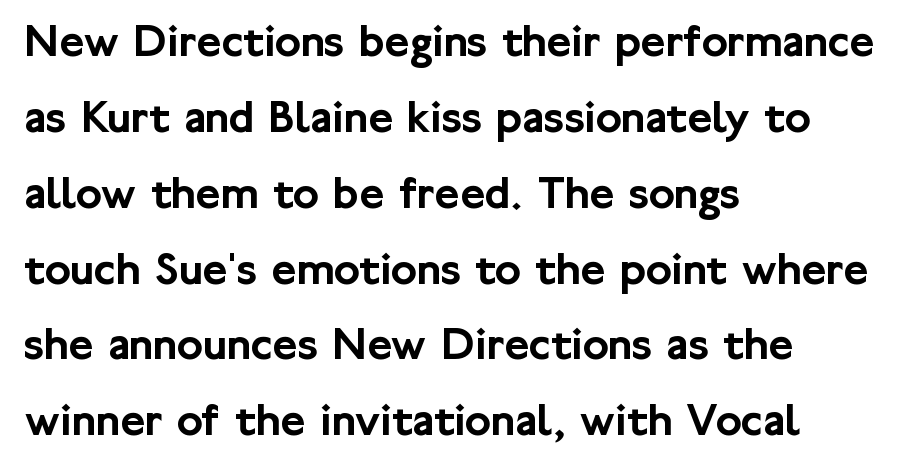
Q: Is the text italic (slanted)? A: No, it is upright.
Q: Is the typeface a serif or a sans-serif typeface? A: Sans-serif.
Q: Is the text underlined? A: No.
Q: How is the paragraph aligned? A: Left-aligned.
Q: Is the spacing between letters normal or unusually wide? A: Normal.
Q: Is the spacing between lines tight, normal or loose? A: Normal.
Q: Width (condensed, normal, or wide)? A: Normal.
Q: Stroke contrast? A: Low.
Q: x-height? A: Medium.
Q: Monospaced? A: No.
